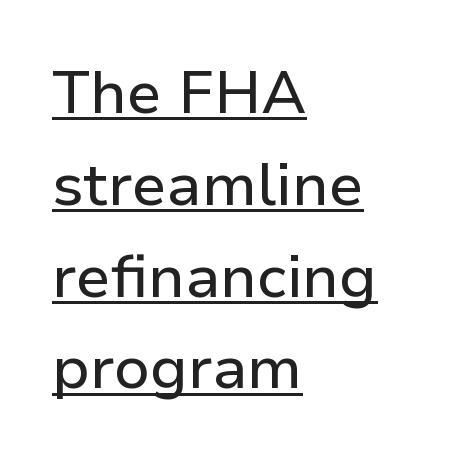
The image shows 60 px sans-serif type, upright; set left-aligned, normal line spacing (1.53x), normal letter spacing, underlined; low stroke contrast and a medium x-height.
